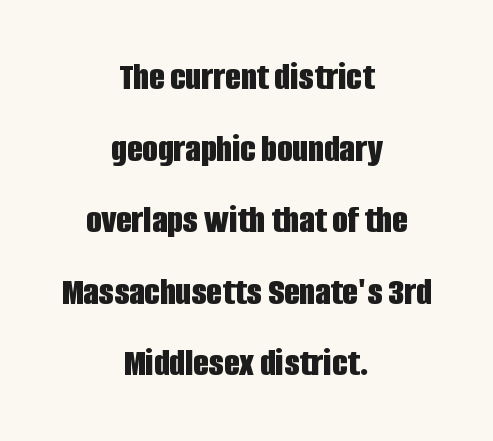
{"serif": "no", "italic": "no", "bold": "yes", "weight": "bold", "width": "condensed", "stroke_contrast": "low", "x_height": "large", "monospaced": "no", "underline": "no", "align": "center", "line_spacing_ratio": 1.79, "letter_spacing": "normal", "letter_spacing_em": 0.0, "glyph_px": 40}
